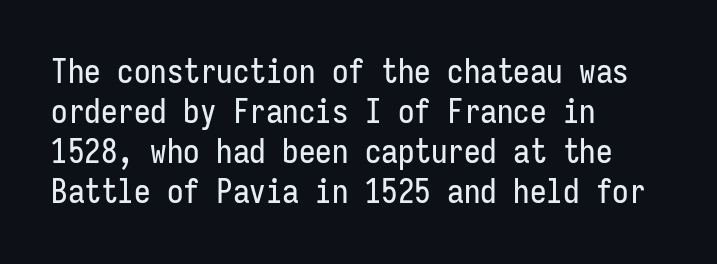
{"serif": "no", "italic": "no", "width": "condensed", "stroke_contrast": "low", "x_height": "medium", "monospaced": "yes", "underline": "no", "align": "left", "line_spacing_ratio": 1.21, "letter_spacing": "normal", "letter_spacing_em": 0.0, "glyph_px": 33}
